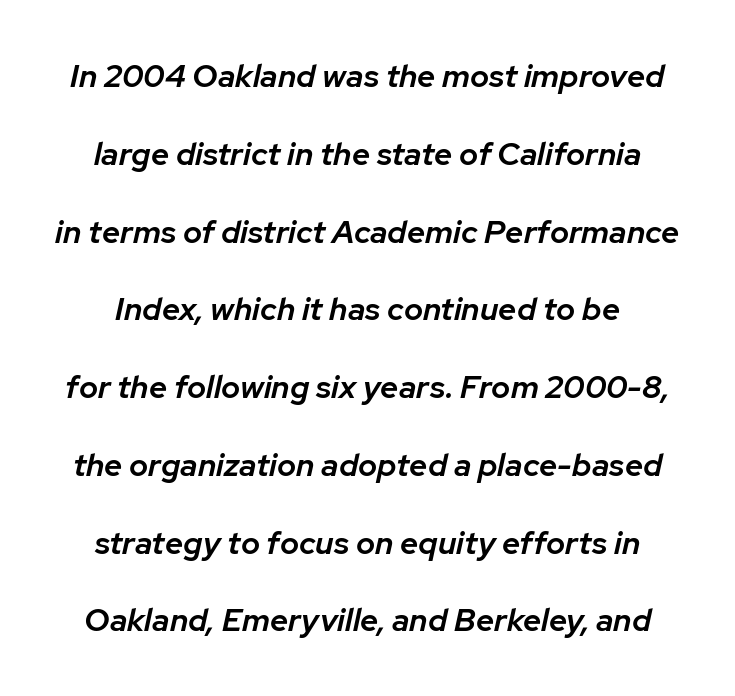
The axis of the letterforms is tilted away from vertical. Type without underlining. Spacing between characters is what you'd get straight out of the box. Looks like regular typesetting: each glyph gets only the width it needs.
